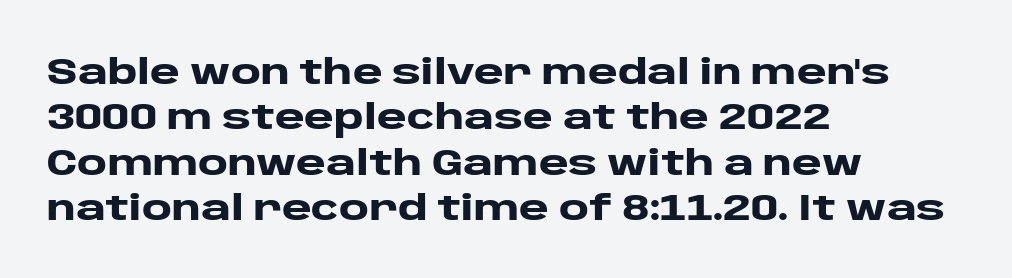
The image shows 36 px heavy, wide sans-serif type, upright; set left-aligned, normal line spacing (1.26x), normal letter spacing, not underlined; low stroke contrast and a large x-height.
